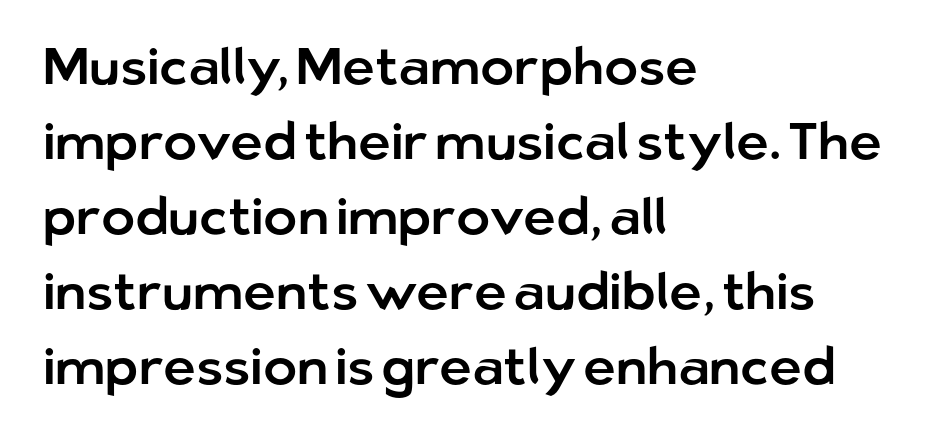
The image shows 51 px sans-serif type, upright; set left-aligned, normal line spacing (1.47x), normal letter spacing, not underlined; low stroke contrast and a medium x-height.
